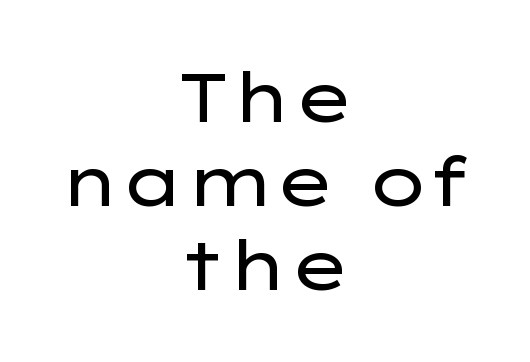
Here the designer chose a conventional face with non-uniform glyph widths. Neither beginnings nor endings align; midpoints do. Bare-footed words on every line. The letterforms sit shoulder to shoulder at normal distance. Is there any slant? The stems are plumb. The characters display no serif detailing; their extremities are plain.
